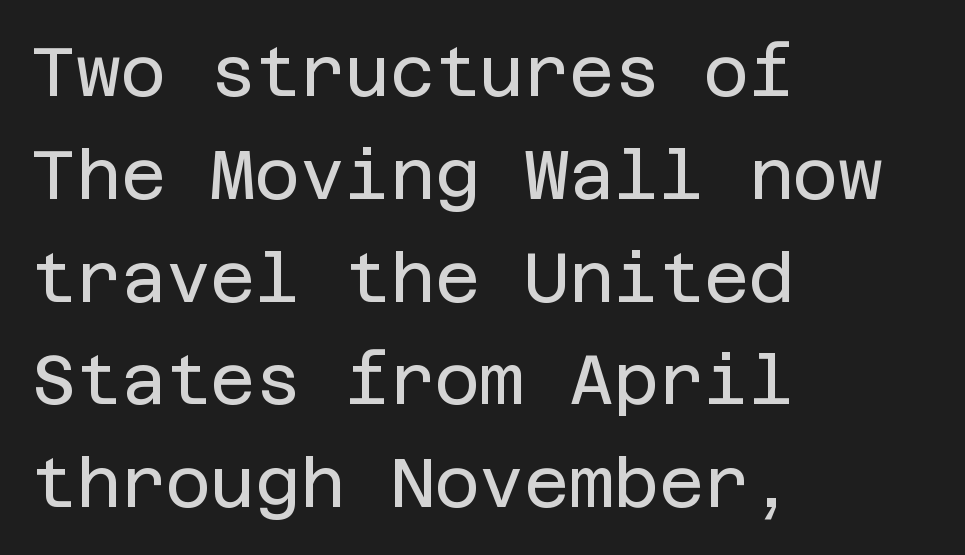
Compared with a typical body face, this is equally light or lighter still. Lines of text with bare space underneath. Here the glyphs are tracked normally, forming tight word shapes. The lines in this sample share a left origin and differ only in where they stop. Examine the stroke ends and you'll find no serifs.
